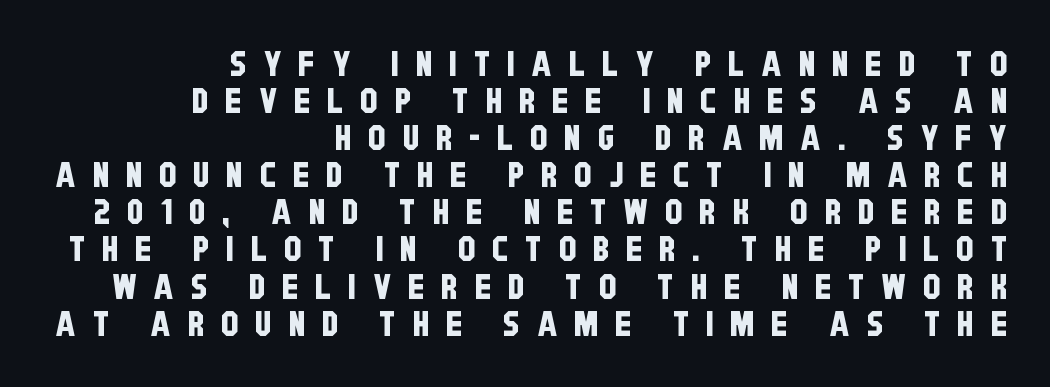
Q: Is the typeface a serif or a sans-serif typeface? A: Sans-serif.
Q: Is the text underlined? A: No.
Q: How is the paragraph aligned? A: Right-aligned.
Q: Is the spacing between letters normal or unusually wide? A: Unusually wide.
Q: Is the spacing between lines tight, normal or loose? A: Tight.
Q: Width (condensed, normal, or wide)? A: Condensed.
Q: Stroke contrast? A: Low.
Q: x-height? A: Large.
Q: Monospaced? A: No.
